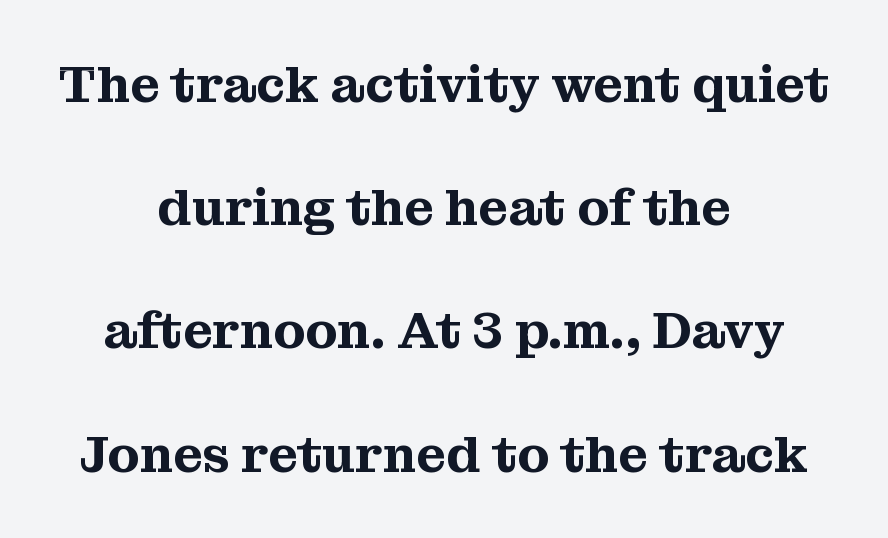
One-word summary of the alignment: center. Vertical spacing — loose. The font family rendered here belongs to the serif group. A typesetter would call this zero additional tracking.
